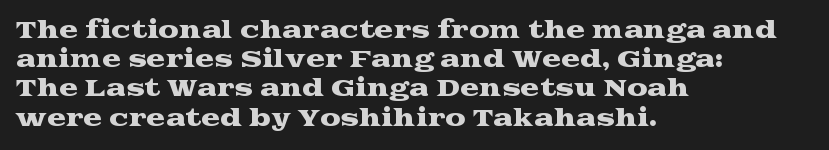
The image shows 23 px text type, upright; set left-aligned, normal line spacing (1.27x), normal letter spacing, not underlined.
